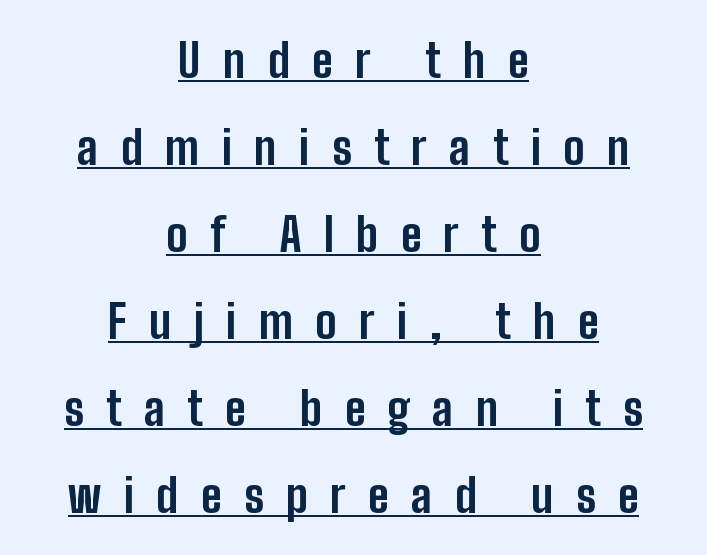
Typographically, this falls in the sans-serif category. Varying glyph widths throughout — classic text-font behaviour. This sample uses expanded letter spacing, leaving extra air between glyphs. This is underlined copy, the kind a proofreader might mark for attention. Alignment: centered. You can tell it's not italic because the verticals are truly vertical.
